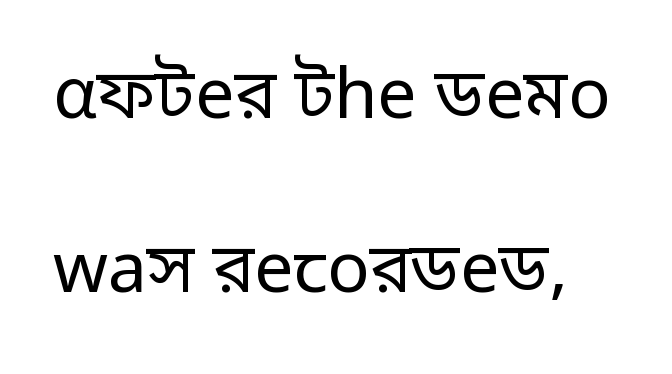
{"serif": "no", "italic": "no", "bold": "no", "weight": "regular", "width": "normal", "stroke_contrast": "low", "x_height": "medium", "monospaced": "no", "underline": "no", "line_spacing": "loose", "line_spacing_ratio": 2.48, "letter_spacing": "normal", "letter_spacing_em": 0.0, "glyph_px": 70}
